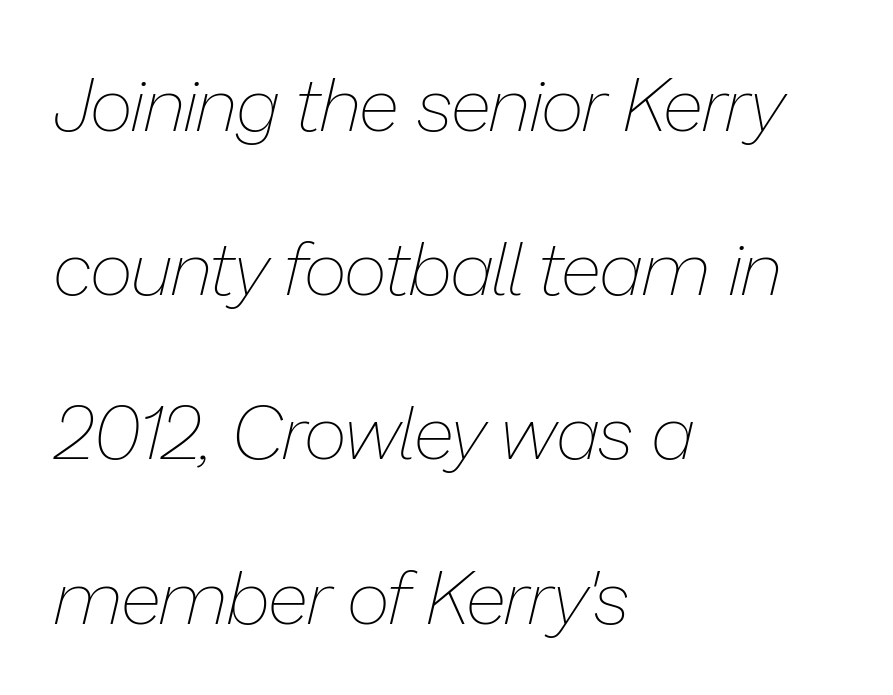
This is not heavy type; no bold has been used. In terms of letterspacing, this is plain default setting. An italicized treatment has been applied to the whole sample. Here the designer chose a conventional face with non-uniform glyph widths. Successive baselines arrive slowly, with a big drop between each.
